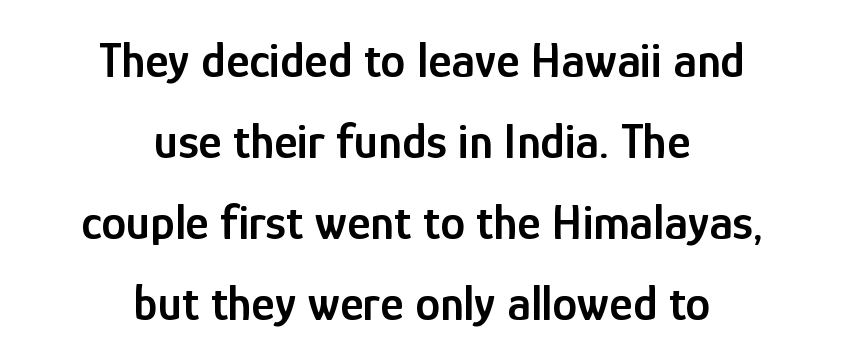
{"serif": "no", "italic": "no", "bold": "semi", "weight": "semibold", "width": "condensed", "stroke_contrast": "low", "x_height": "medium", "monospaced": "no", "underline": "no", "align": "center", "line_spacing": "normal", "line_spacing_ratio": 1.62, "letter_spacing": "normal", "letter_spacing_em": 0.0, "glyph_px": 50}
